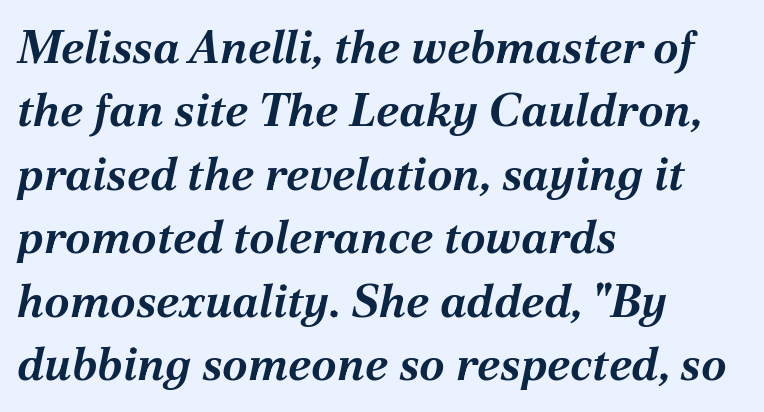
Q: Is the text bold? A: Yes.
Q: Is the text italic (slanted)? A: Yes, it leans right by about 12 degrees.
Q: Is the text underlined? A: No.
Q: How is the paragraph aligned? A: Left-aligned.
Q: Is the spacing between letters normal or unusually wide? A: Normal.
Q: Is the spacing between lines tight, normal or loose? A: Normal.
Q: Width (condensed, normal, or wide)? A: Normal.
Q: Stroke contrast? A: Medium.
Q: x-height? A: Medium.
Q: Monospaced? A: No.
